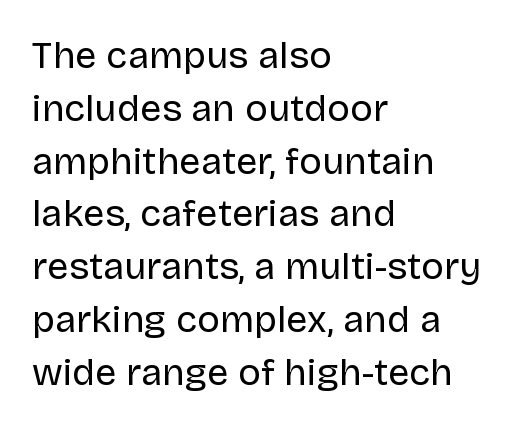
{"serif": "no", "italic": "no", "bold": "no", "weight": "regular", "width": "normal", "stroke_contrast": "low", "x_height": "large", "monospaced": "no", "underline": "no", "align": "left", "line_spacing": "normal", "line_spacing_ratio": 1.39, "letter_spacing": "normal", "letter_spacing_em": 0.0, "glyph_px": 38}
